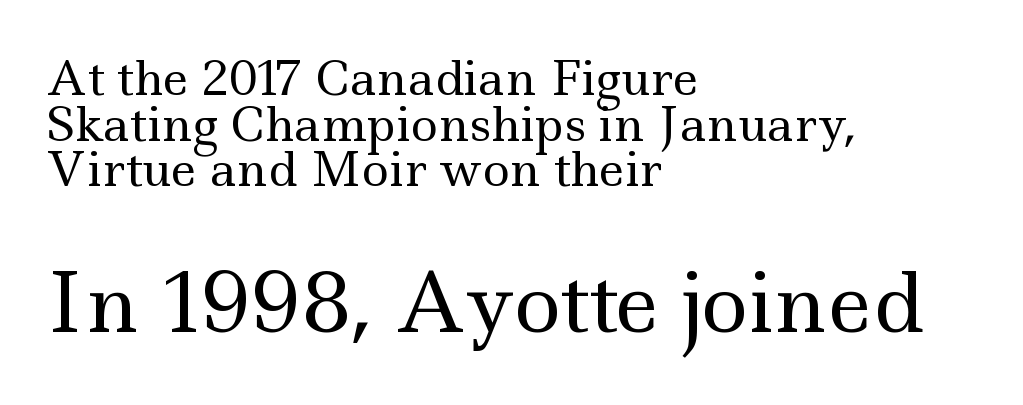
Q: Is the text bold? A: No.
Q: Is the text italic (slanted)? A: No, it is upright.
Q: Is the typeface a serif or a sans-serif typeface? A: Serif.
Q: Is the text underlined? A: No.
Q: How is the paragraph aligned? A: Left-aligned.
Q: Is the spacing between letters normal or unusually wide? A: Normal.
Q: Is the spacing between lines tight, normal or loose? A: Tight.
Q: Which block of text is set in a larger size, the first (top) or the second (bottom)? A: The second (bottom) one.
Q: Width (condensed, normal, or wide)? A: Wide.
Q: x-height? A: Small.
Q: Monospaced? A: No.
